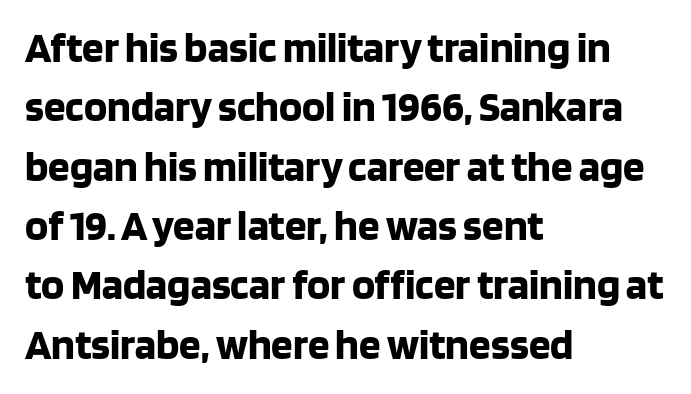
The image shows 43 px bold sans-serif type, upright; set left-aligned, normal line spacing (1.38x), normal letter spacing, not underlined; low stroke contrast and a large x-height.
